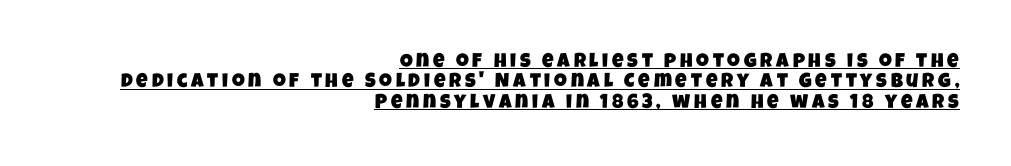
The image shows 20 px text type; set right-aligned, tight line spacing (1.02x), underlined.
